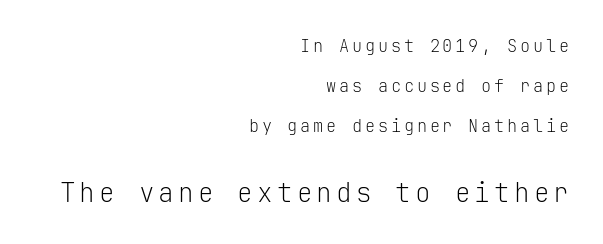
Q: Is the text bold? A: No.
Q: Is the text italic (slanted)? A: No, it is upright.
Q: Is the text underlined? A: No.
Q: How is the paragraph aligned? A: Right-aligned.
Q: Is the spacing between lines tight, normal or loose? A: Loose.
Q: Which block of text is set in a larger size, the first (top) or the second (bottom)? A: The second (bottom) one.
